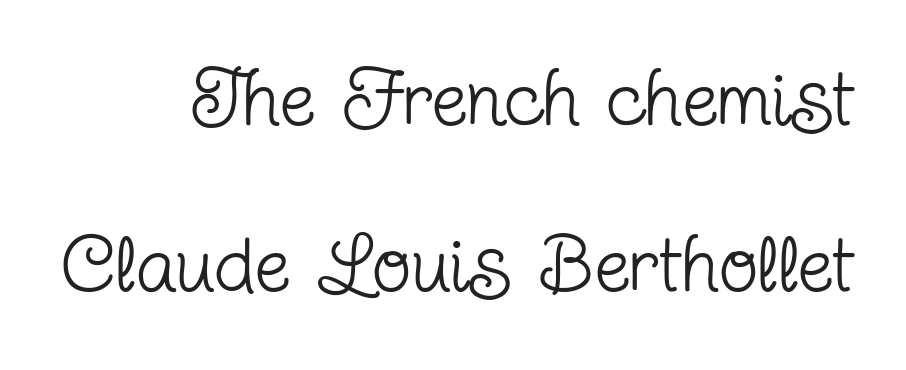
{"serif": "yes", "italic": "no", "bold": "no", "weight": "regular", "width": "condensed", "stroke_contrast": "low", "x_height": "medium", "monospaced": "no", "underline": "no", "align": "right", "line_spacing": "loose", "line_spacing_ratio": 2.08, "letter_spacing": "normal", "letter_spacing_em": 0.0, "glyph_px": 80}
